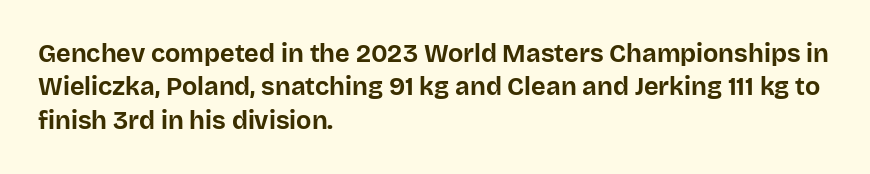
Notice how the passage keeps a crisp vertical edge on the left only. Ordinary non-slanted type is in use. This sample uses plain, unmodified letter spacing. Strong, thick strokes mark this as bold type. Normally led — the rows are evenly, conventionally spaced.
